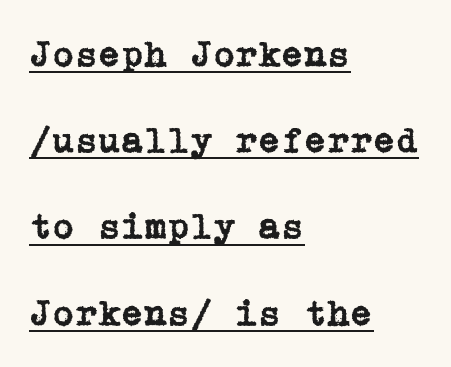
The image shows 37 px serif type, upright; set left-aligned, loose line spacing (2.33x), normal letter spacing, underlined; low stroke contrast and a medium x-height.
